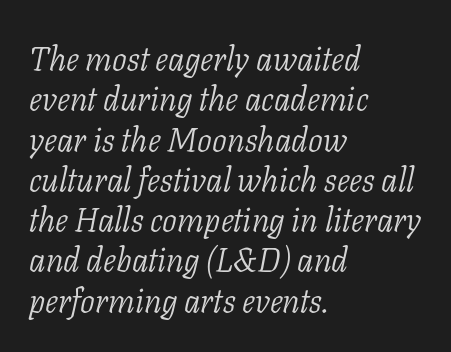
{"serif": "yes", "italic": "yes", "lean": "right", "slant_degrees": 11, "bold": "no", "weight": "light", "width": "normal", "stroke_contrast": "low", "x_height": "medium", "monospaced": "no", "underline": "no", "align": "left", "line_spacing_ratio": 1.22, "letter_spacing": "normal", "letter_spacing_em": 0.0, "glyph_px": 33}
